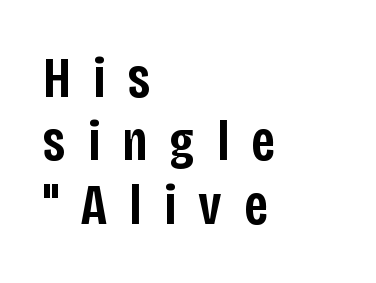
Q: Is the text bold? A: Semi-bold.
Q: Is the text italic (slanted)? A: No, it is upright.
Q: Is the typeface a serif or a sans-serif typeface? A: Sans-serif.
Q: Is the text underlined? A: No.
Q: How is the paragraph aligned? A: Left-aligned.
Q: Is the spacing between letters normal or unusually wide? A: Unusually wide.
Q: Is the spacing between lines tight, normal or loose? A: Tight.
Q: Width (condensed, normal, or wide)? A: Condensed.
Q: Stroke contrast? A: Low.
Q: x-height? A: Large.
Q: Monospaced? A: No.
